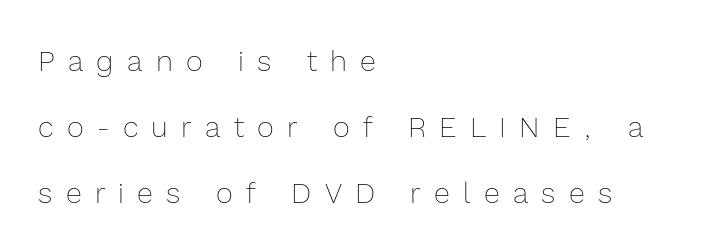
Unmarked baselines from the first word to the last. Here the designer chose a conventional face with non-uniform glyph widths. Each line starts at the same left margin while the right side varies. Ascenders rise straight up at ninety degrees. Summary of weight: not heavy and not bold.
